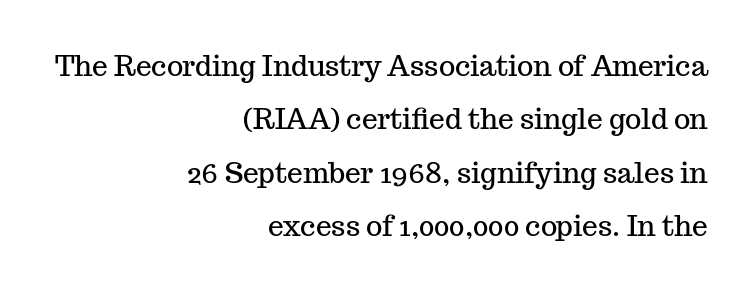
Q: Is the text italic (slanted)? A: No, it is upright.
Q: Is the typeface a serif or a sans-serif typeface? A: Serif.
Q: Is the text underlined? A: No.
Q: How is the paragraph aligned? A: Right-aligned.
Q: Is the spacing between letters normal or unusually wide? A: Normal.
Q: Is the spacing between lines tight, normal or loose? A: Loose.
Q: Width (condensed, normal, or wide)? A: Normal.
Q: Stroke contrast? A: Medium.
Q: x-height? A: Medium.
Q: Monospaced? A: No.
